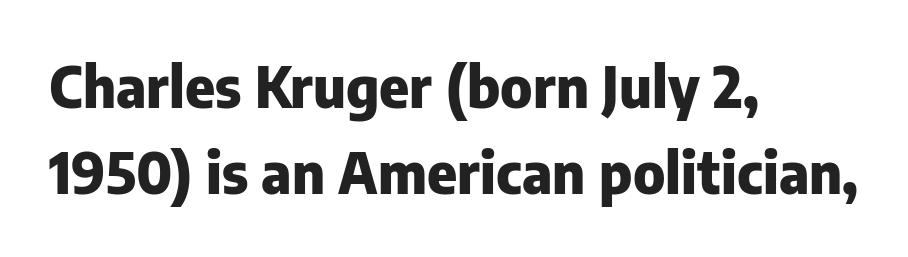
Leading matches the norm, producing a regular column. Plain, unruled lines of type. A roman cut, with each character standing at attention. Default kerning and tracking; the words read as compact shapes.
